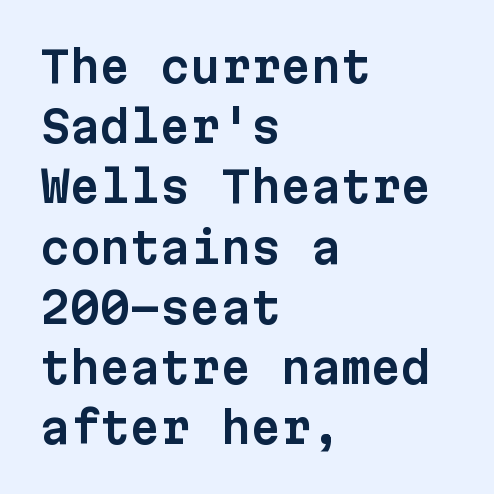
Q: Is the text italic (slanted)? A: No, it is upright.
Q: Is the typeface a serif or a sans-serif typeface? A: Sans-serif.
Q: Is the text underlined? A: No.
Q: How is the paragraph aligned? A: Left-aligned.
Q: Is the spacing between letters normal or unusually wide? A: Normal.
Q: Is the spacing between lines tight, normal or loose? A: Normal.
Q: Width (condensed, normal, or wide)? A: Normal.
Q: Stroke contrast? A: Low.
Q: x-height? A: Medium.
Q: Monospaced? A: Yes.
